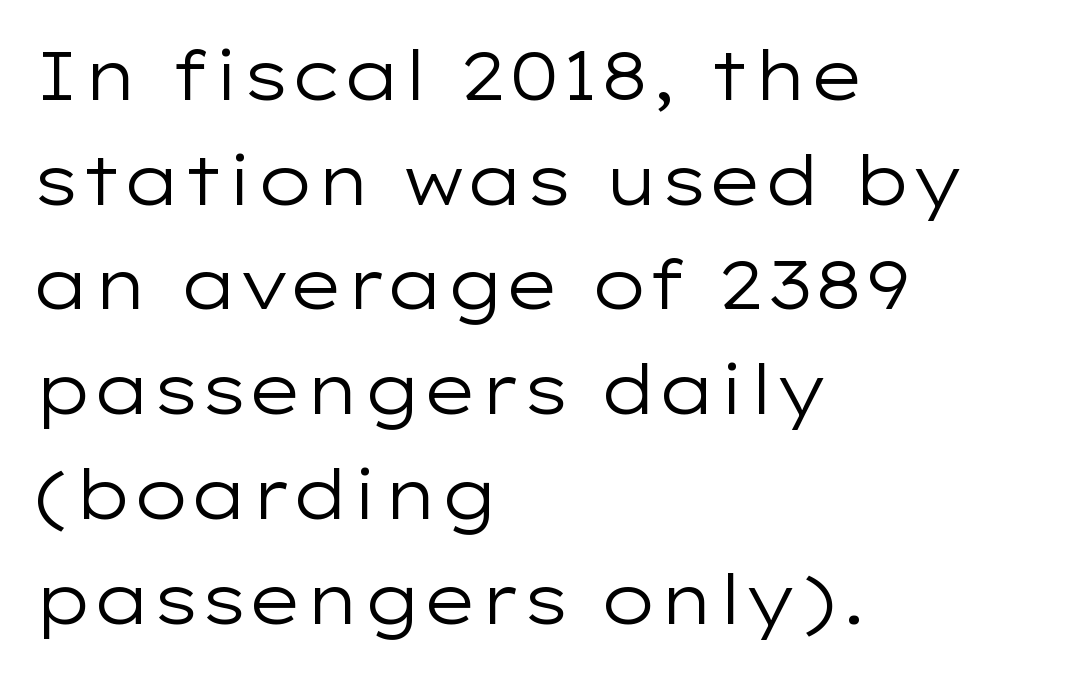
{"serif": "no", "italic": "no", "bold": "no", "weight": "regular", "width": "wide", "stroke_contrast": "low", "x_height": "medium", "monospaced": "no", "underline": "no", "align": "left", "line_spacing": "normal", "line_spacing_ratio": 1.54, "letter_spacing": "normal", "letter_spacing_em": 0.0, "glyph_px": 68}
